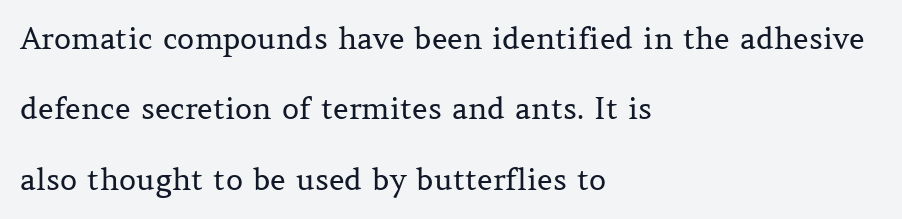
Vertical stems look standard width or narrower in stroke. A typesetter would call this zero additional tracking. The setting favours the left margin, as ordinary paragraphs usually do. Observe the serifs anchoring each vertical stroke in this sample. Proportional: the letters do not fall into vertical columns.
